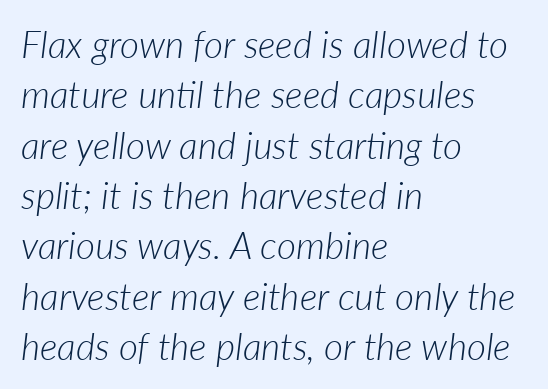
Vertical stems look standard width or narrower in stroke. Left-aligned paragraph, ragged on the right. Designer's note — italics engaged. This rendering features lettering with no underline. How are the letters spaced? Ordinarily, with no added tracking. Horizontal bands of white between lines are of average thickness.
